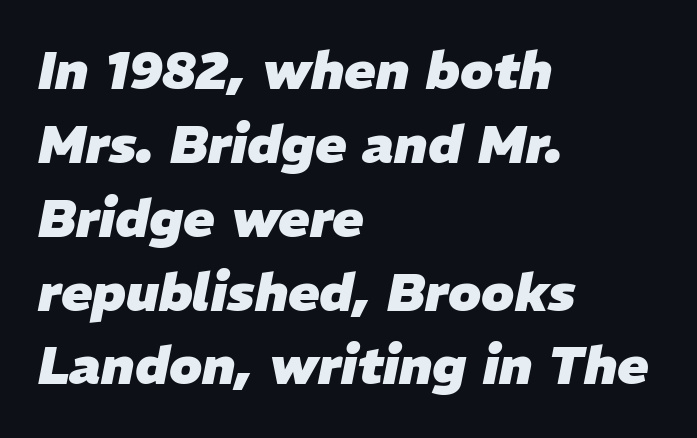
The image shows 52 px heavy type, italic (leaning right); set left-aligned, normal line spacing (1.42x), normal letter spacing, not underlined; low stroke contrast and a medium x-height.
